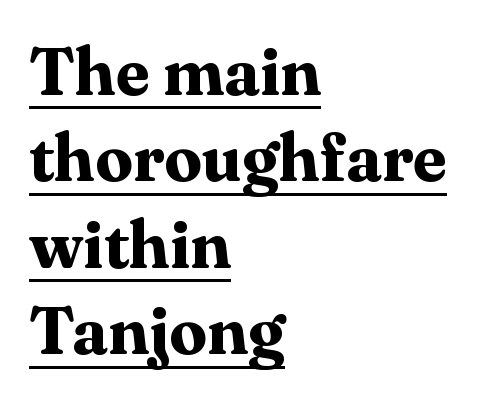
Proportional: the letters do not fall into vertical columns. Bold? Absolutely — the strokes are thick and heavy. This is the regular roman posture of the typeface. These lines keep a tight, regular rhythm from letter to letter.
